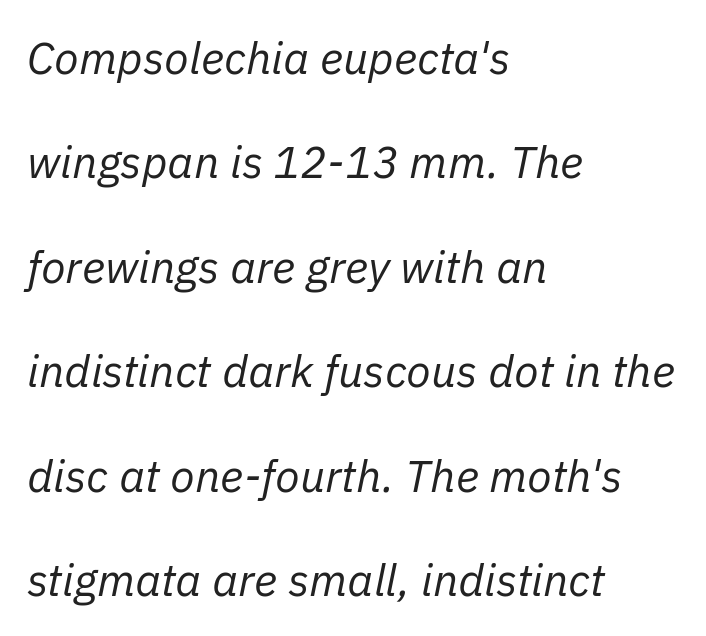
Default kerning and tracking; the words read as compact shapes. Reading down the column, the eye jumps a long way to each next line. Leftover space on each line is placed entirely after the last word. The strokes carry an ordinary text weight at most. Spacing verdict: proportional, widths tailored to each character.
